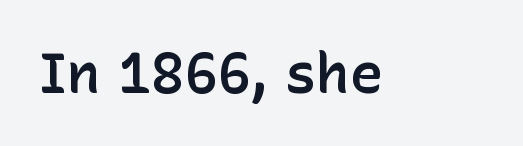
Q: Is the text bold? A: Semi-bold.
Q: Is the text italic (slanted)? A: No, it is upright.
Q: Is the typeface a serif or a sans-serif typeface? A: Sans-serif.
Q: Is the text underlined? A: No.
Q: Is the spacing between letters normal or unusually wide? A: Normal.
Q: Width (condensed, normal, or wide)? A: Normal.
Q: Stroke contrast? A: Low.
Q: x-height? A: Medium.
Q: Monospaced? A: No.
